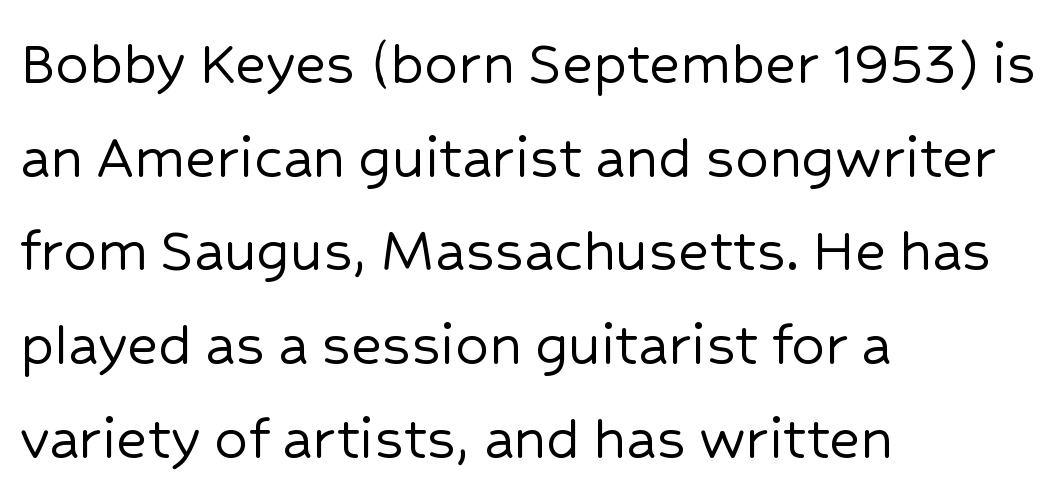
Q: Is the text italic (slanted)? A: No, it is upright.
Q: Is the typeface a serif or a sans-serif typeface? A: Sans-serif.
Q: Is the text underlined? A: No.
Q: How is the paragraph aligned? A: Left-aligned.
Q: Is the spacing between letters normal or unusually wide? A: Normal.
Q: Is the spacing between lines tight, normal or loose? A: Normal.
Q: Width (condensed, normal, or wide)? A: Normal.
Q: Stroke contrast? A: Low.
Q: x-height? A: Medium.
Q: Monospaced? A: No.
